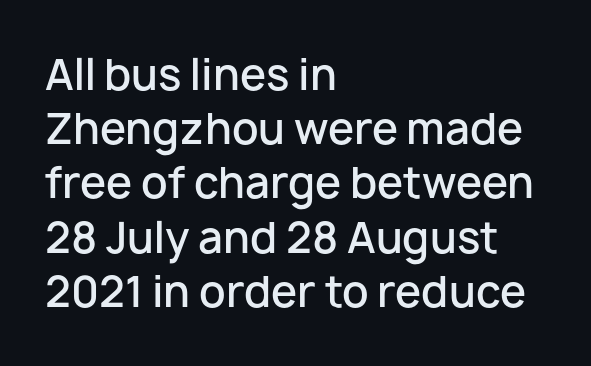
{"serif": "no", "italic": "no", "bold": "semi", "weight": "semibold", "width": "normal", "stroke_contrast": "low", "x_height": "medium", "monospaced": "no", "underline": "no", "align": "left", "line_spacing": "normal", "line_spacing_ratio": 1.29, "letter_spacing": "normal", "letter_spacing_em": 0.0, "glyph_px": 42}
